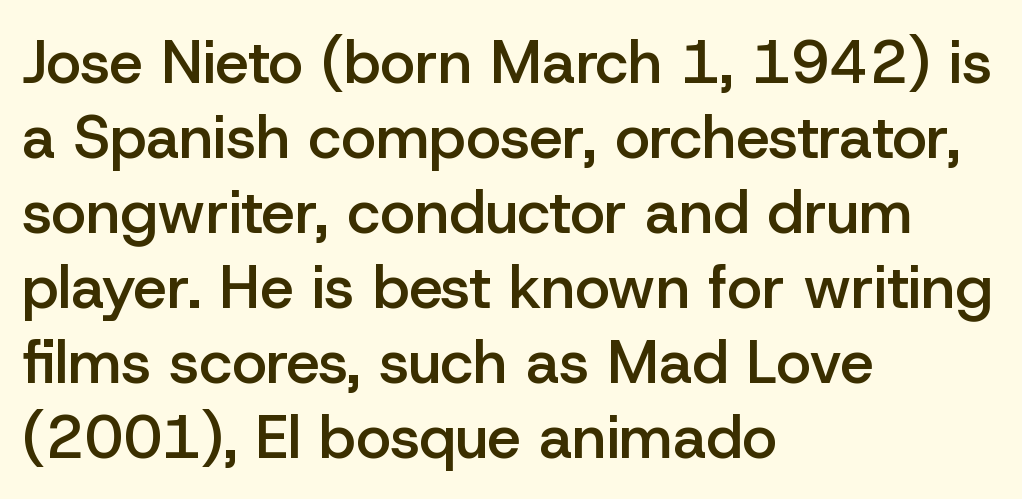
{"serif": "no", "italic": "no", "bold": "semi", "weight": "semibold", "width": "normal", "stroke_contrast": "low", "x_height": "medium", "monospaced": "no", "underline": "no", "align": "left", "line_spacing": "normal", "line_spacing_ratio": 1.25, "letter_spacing": "normal", "letter_spacing_em": 0.0, "glyph_px": 60}
